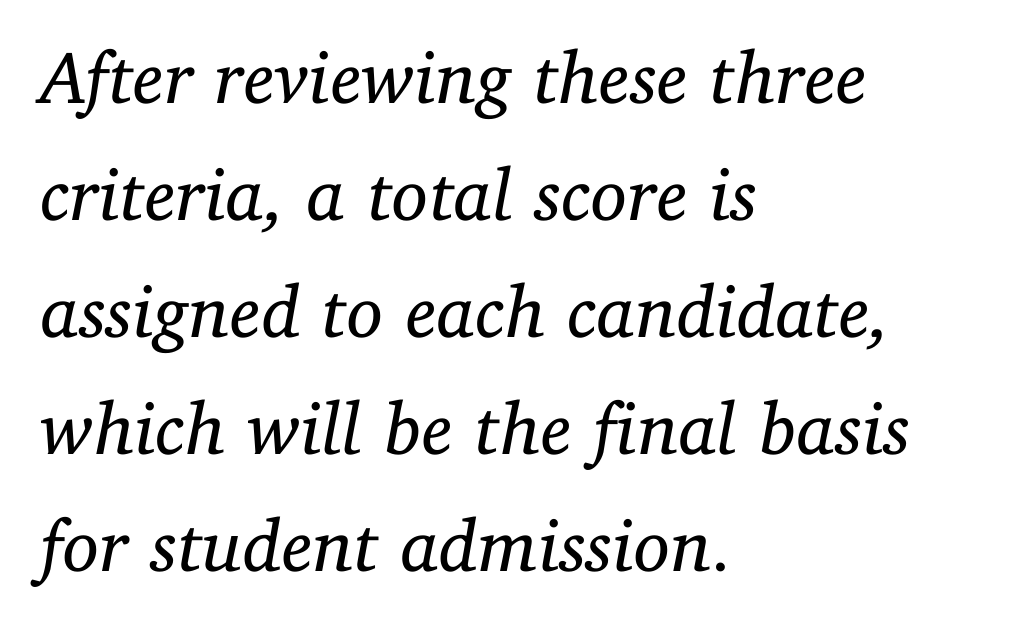
{"serif": "yes", "italic": "yes", "lean": "right", "slant_degrees": 11, "bold": "no", "weight": "regular", "width": "normal", "stroke_contrast": "low", "x_height": "medium", "monospaced": "no", "underline": "no", "align": "left", "line_spacing": "normal", "line_spacing_ratio": 1.58, "letter_spacing": "normal", "letter_spacing_em": 0.0, "glyph_px": 74}
